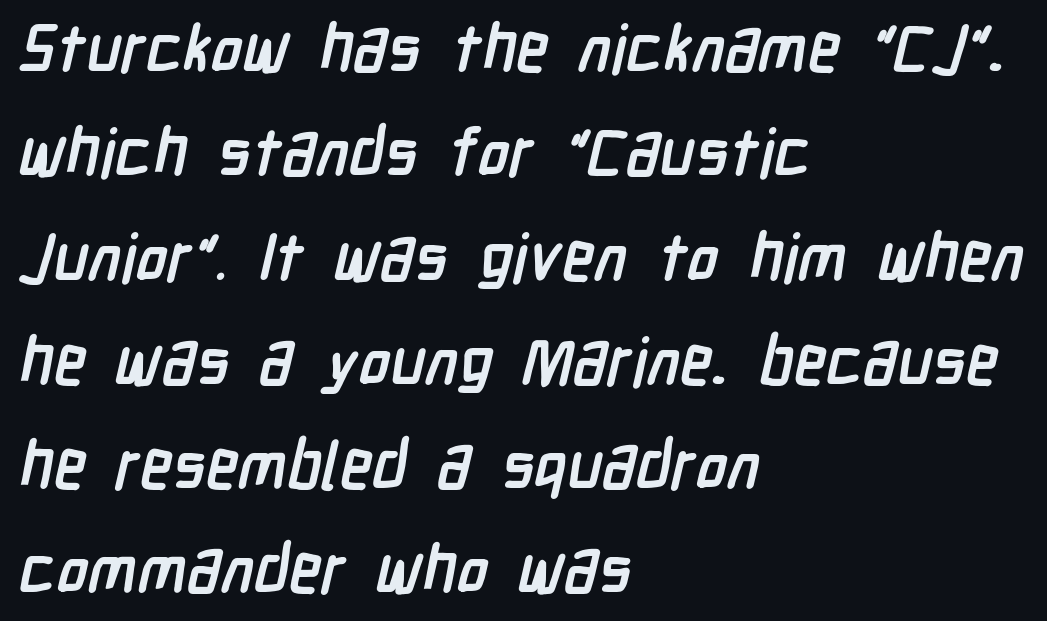
The image shows 66 px semibold, condensed sans-serif type; set left-aligned, normal line spacing (1.58x), normal letter spacing, not underlined; low stroke contrast and a medium x-height.
